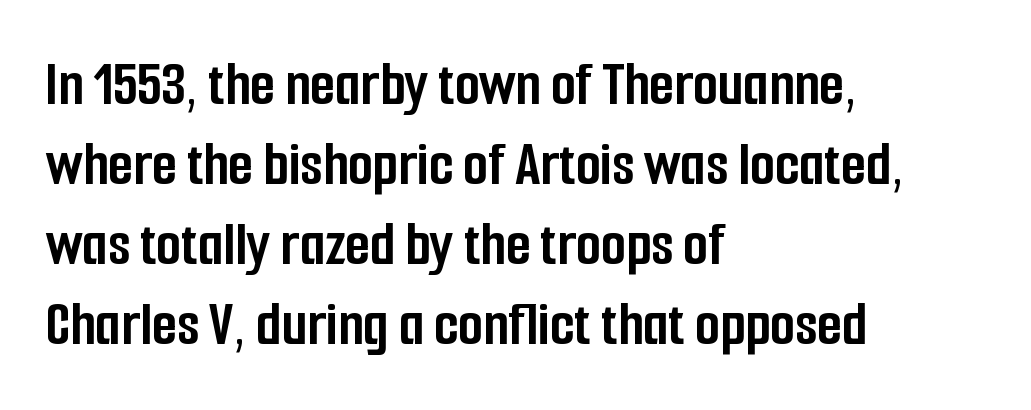
Q: Is the text bold? A: Yes.
Q: Is the text italic (slanted)? A: No, it is upright.
Q: Is the typeface a serif or a sans-serif typeface? A: Sans-serif.
Q: Is the text underlined? A: No.
Q: How is the paragraph aligned? A: Left-aligned.
Q: Is the spacing between letters normal or unusually wide? A: Normal.
Q: Is the spacing between lines tight, normal or loose? A: Normal.
Q: Width (condensed, normal, or wide)? A: Condensed.
Q: Stroke contrast? A: Low.
Q: x-height? A: Medium.
Q: Monospaced? A: No.
